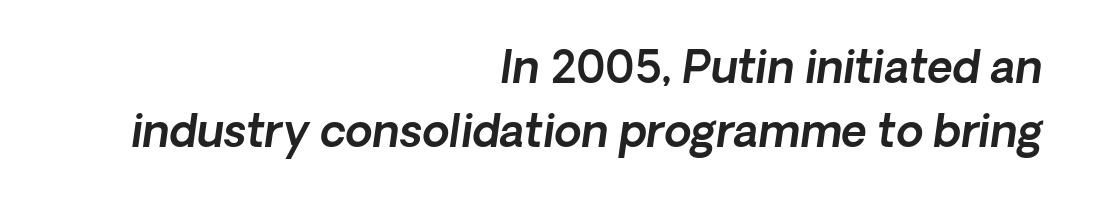
Q: Is the typeface a serif or a sans-serif typeface? A: Sans-serif.
Q: Is the text underlined? A: No.
Q: How is the paragraph aligned? A: Right-aligned.
Q: Is the spacing between letters normal or unusually wide? A: Normal.
Q: Is the spacing between lines tight, normal or loose? A: Normal.
Q: Width (condensed, normal, or wide)? A: Normal.
Q: x-height? A: Medium.
Q: Monospaced? A: No.
